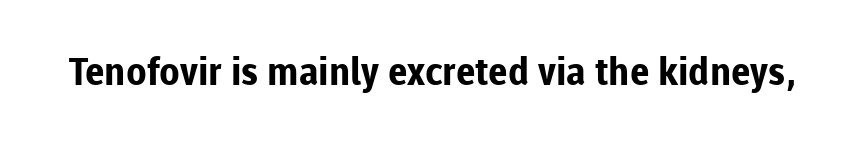
Q: Is the text bold? A: Yes.
Q: Is the text italic (slanted)? A: No, it is upright.
Q: Is the typeface a serif or a sans-serif typeface? A: Sans-serif.
Q: Is the text underlined? A: No.
Q: Is the spacing between letters normal or unusually wide? A: Normal.
Q: Width (condensed, normal, or wide)? A: Normal.
Q: Stroke contrast? A: Low.
Q: x-height? A: Medium.
Q: Monospaced? A: No.
